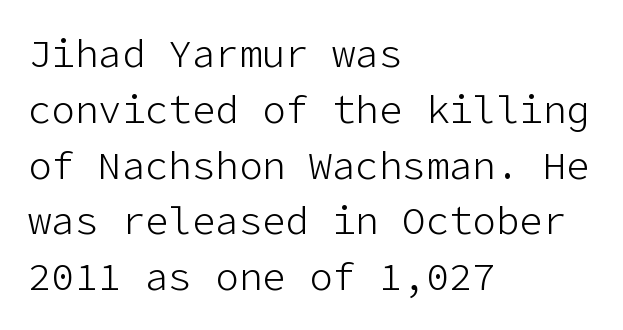
{"serif": "no", "italic": "no", "bold": "no", "weight": "light", "width": "normal", "stroke_contrast": "low", "x_height": "medium", "underline": "no", "align": "left", "line_spacing": "normal", "line_spacing_ratio": 1.43, "letter_spacing": "normal", "letter_spacing_em": 0.0, "glyph_px": 39}
